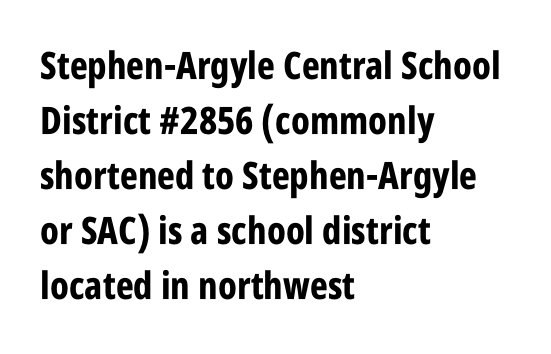
Here the designer chose a conventional face with non-uniform glyph widths. Successive baselines arrive at the customary interval. Classification — sans serif. The strokes are fattened all the way to bold. The lines in this sample share a left origin and differ only in where they stop. Letter spacing: default.
